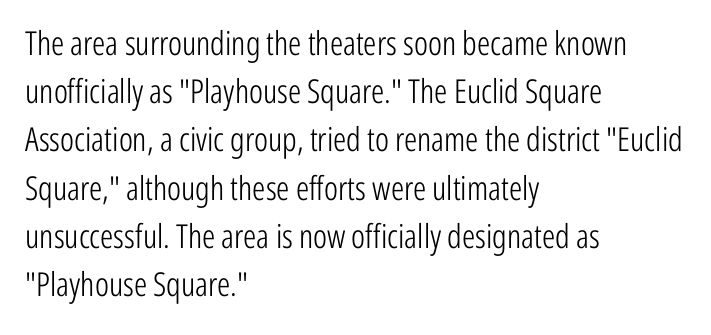
{"serif": "no", "italic": "no", "bold": "no", "weight": "light", "width": "condensed", "stroke_contrast": "low", "x_height": "medium", "monospaced": "no", "underline": "no", "align": "left", "line_spacing": "normal", "line_spacing_ratio": 1.46, "letter_spacing": "normal", "letter_spacing_em": 0.0, "glyph_px": 33}
